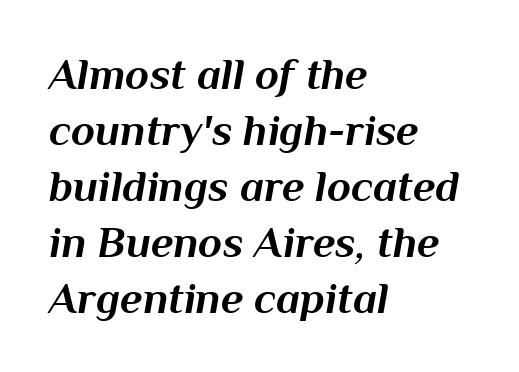
Summary of weight: heavy, a full bold. These lines are set flush left with a ragged right edge. The rendering uses natural spacing where letterforms have individual widths. Vertically, the passage feels balanced, rows spaced as you'd expect. The space beneath each line is pristine and unruled. Rendered with sloped, italic letterforms.
